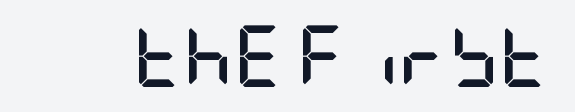
Style check: upright. Each letter's strokes conclude bluntly, with no projecting serifs. Its strokes are broad and dark, the hallmark of bold type. No word sits above an underline. This rendering leaves character spacing at its baseline value.
